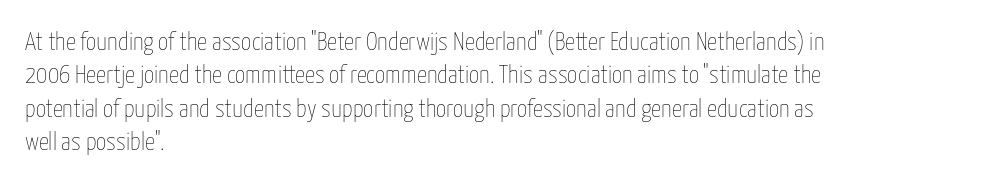
Q: Is the text bold? A: No.
Q: Is the text italic (slanted)? A: No, it is upright.
Q: Is the text underlined? A: No.
Q: How is the paragraph aligned? A: Left-aligned.
Q: Is the spacing between letters normal or unusually wide? A: Normal.
Q: Is the spacing between lines tight, normal or loose? A: Normal.
